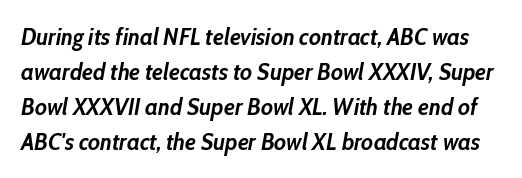
Each glyph is drawn with heavy, bold strokes. The rendering uses a moderate line-height, typical for paragraphs. The type is set solid horizontally, with unmodified tracking. Emphasis-style slanted type is in use. The gap between lines stays unmarked.
